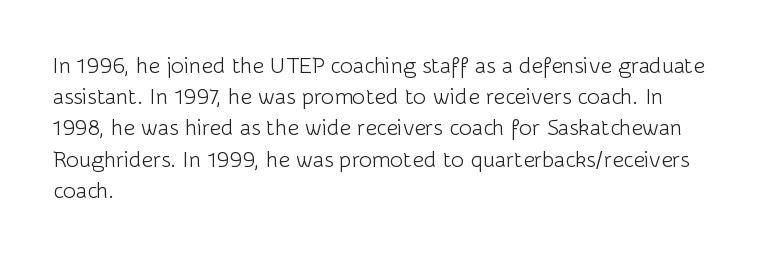
Every row of glyphs begins at an identical x-position on the left. The typesetting does not lean heavy: it is not bold. One glance says typical: line gaps are just what's usual. Underlining? Definitely not there.
